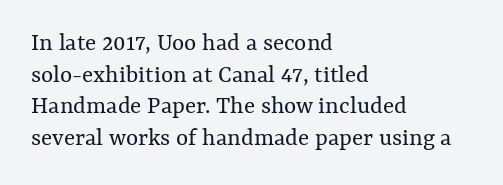
{"italic": "no", "bold": "no", "underline": "no", "align": "left", "line_spacing_ratio": 1.22, "letter_spacing": "normal", "letter_spacing_em": 0.0, "glyph_px": 26}
